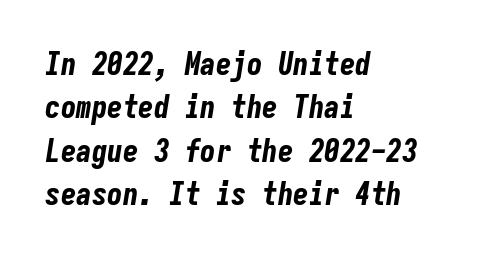
How would I describe the line gaps? Plain and ordinary. An italicized treatment has been applied to the whole sample. Each letter, wide or thin by design, is forced into the same width here. Descender tails drop into unmarked territory. In CSS terms this would be text-align: left. Glyph-to-glyph distance matches everyday printed text.
